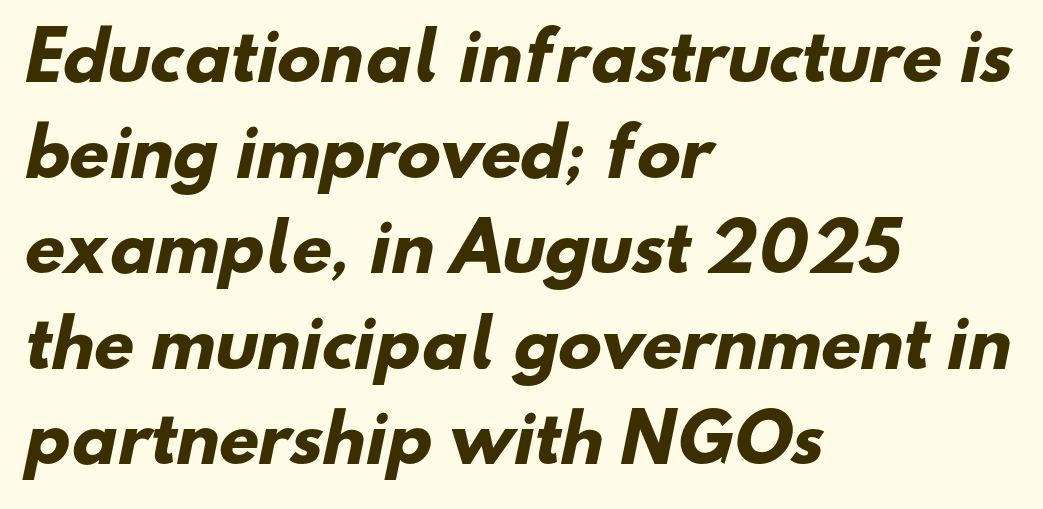
{"serif": "no", "bold": "yes", "weight": "heavy", "width": "normal", "stroke_contrast": "low", "x_height": "small", "monospaced": "no", "underline": "no", "align": "left", "line_spacing": "normal", "line_spacing_ratio": 1.47, "letter_spacing": "normal", "letter_spacing_em": 0.0, "glyph_px": 65}
